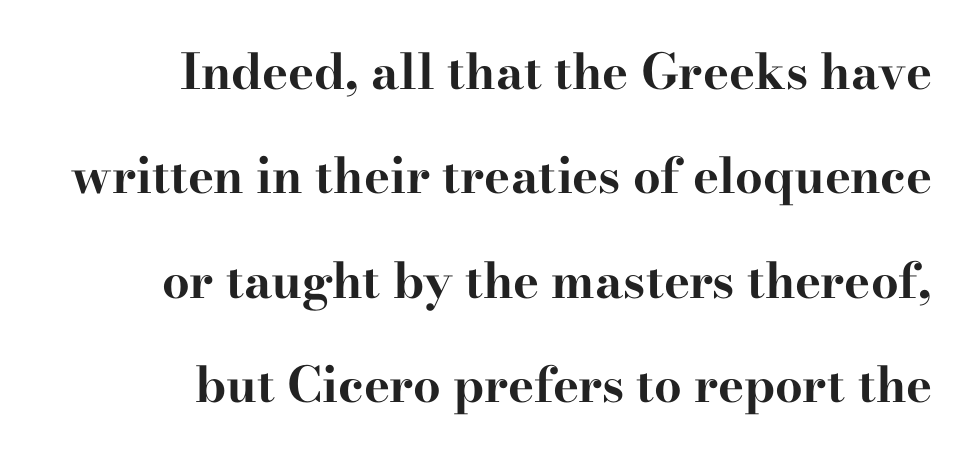
{"serif": "yes", "italic": "no", "bold": "yes", "weight": "bold", "width": "wide", "stroke_contrast": "high", "x_height": "small", "monospaced": "no", "underline": "no", "align": "right", "line_spacing": "loose", "line_spacing_ratio": 2.13, "letter_spacing": "normal", "letter_spacing_em": 0.0, "glyph_px": 49}
